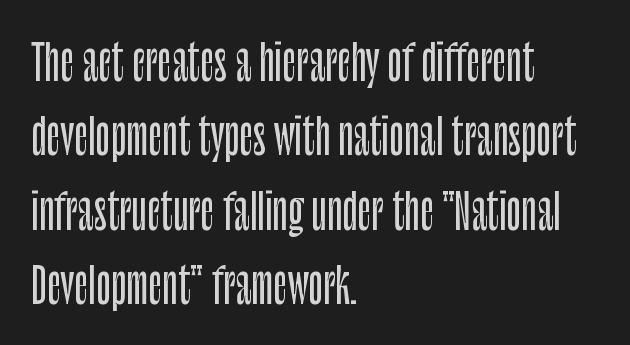
{"serif": "no", "italic": "no", "width": "condensed", "stroke_contrast": "low", "x_height": "large", "monospaced": "no", "underline": "no", "align": "left", "line_spacing": "normal", "line_spacing_ratio": 1.52, "letter_spacing": "normal", "letter_spacing_em": 0.0, "glyph_px": 49}
